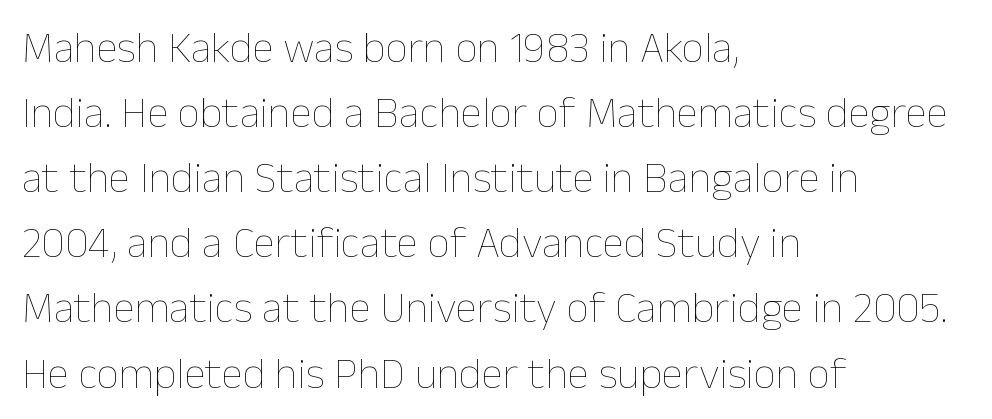
Q: Is the text bold? A: No.
Q: Is the text italic (slanted)? A: No, it is upright.
Q: Is the text underlined? A: No.
Q: How is the paragraph aligned? A: Left-aligned.
Q: Is the spacing between letters normal or unusually wide? A: Normal.
Q: Is the spacing between lines tight, normal or loose? A: Normal.
Q: Width (condensed, normal, or wide)? A: Normal.
Q: Stroke contrast? A: Low.
Q: x-height? A: Medium.
Q: Monospaced? A: No.
